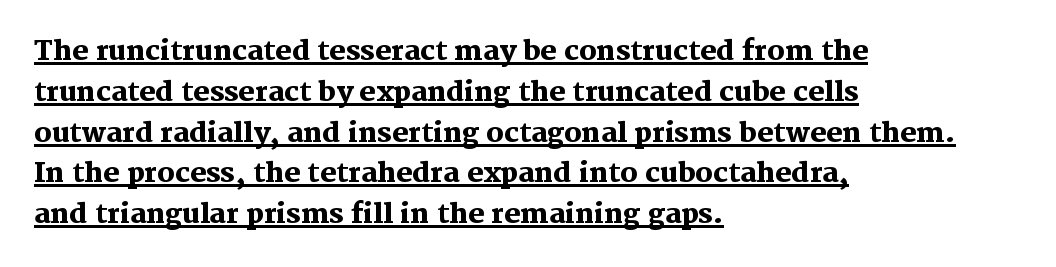
Summary of weight: heavy, a full bold. The face used here appears with an underline applied. Summary of vertical rhythm: regular, with standard interline spacing. If you drew a ruler down the left edge, every line would touch it. Caption: standard tracking, unaltered. Notice how the stems are strictly vertical — no italics here.
